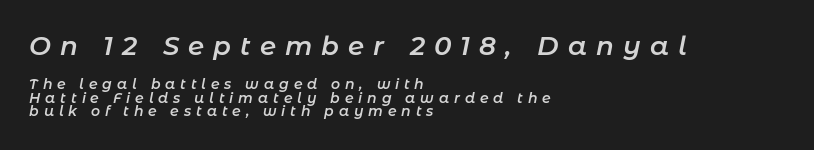
{"italic": "yes", "lean": "right", "slant_degrees": 11, "bold": "semi", "underline": "no", "align": "left", "line_spacing": "tight", "line_spacing_ratio": 0.97, "letter_spacing": "wide", "letter_spacing_em": 0.35, "larger_block": "first", "size_ratio": 1.86, "glyph_px": 26}
